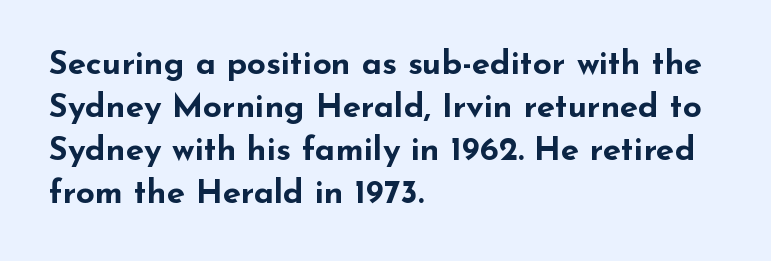
The image shows 33 px bold, wide sans-serif type, upright; set left-aligned, normal line spacing (1.3x), normal letter spacing, not underlined; low stroke contrast and a small x-height.
